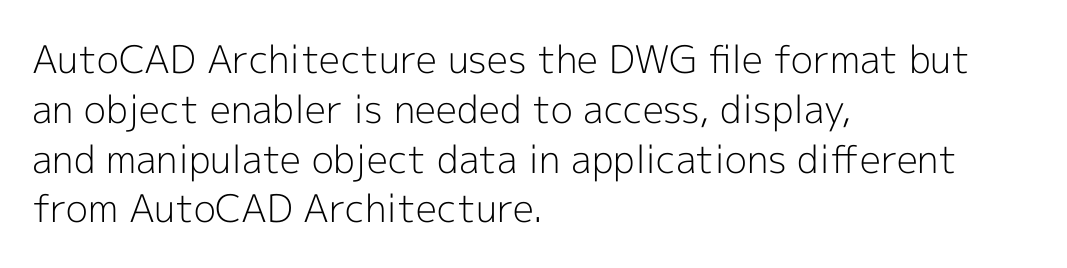
A sans-serif font was chosen for this passage. Does extra space separate the letters? No, they use regular spacing. Each row of text sits above clean, open space. Does the lettering tilt? It doesn't — this is upright.
